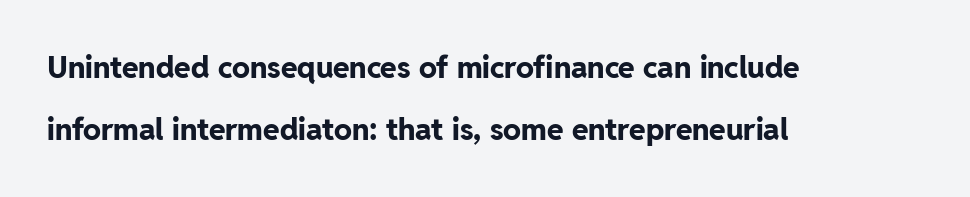
{"serif": "no", "italic": "no", "bold": "yes", "weight": "bold", "width": "normal", "stroke_contrast": "low", "x_height": "medium", "monospaced": "no", "underline": "no", "align": "left", "line_spacing": "loose", "line_spacing_ratio": 2.08, "letter_spacing": "normal", "letter_spacing_em": 0.0, "glyph_px": 30}
